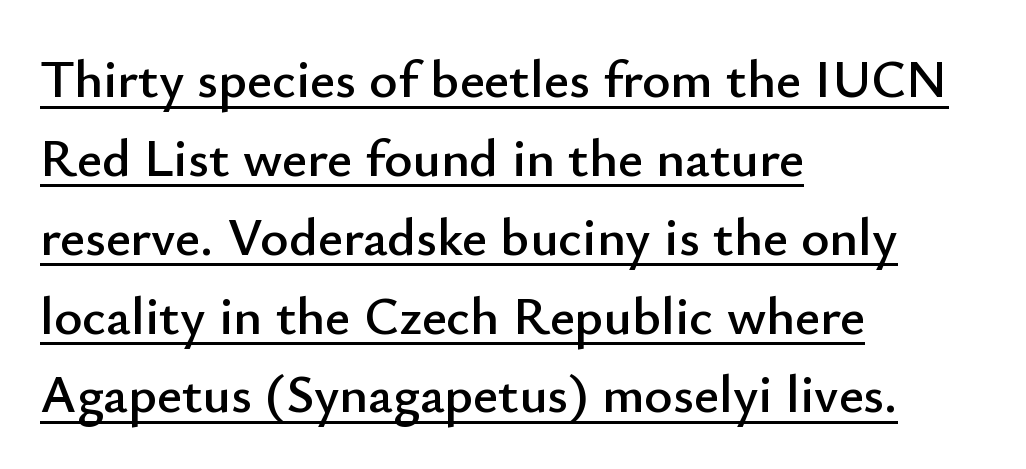
Q: Is the text italic (slanted)? A: No, it is upright.
Q: Is the typeface a serif or a sans-serif typeface? A: Sans-serif.
Q: Is the text underlined? A: Yes.
Q: How is the paragraph aligned? A: Left-aligned.
Q: Is the spacing between letters normal or unusually wide? A: Normal.
Q: Is the spacing between lines tight, normal or loose? A: Normal.
Q: Width (condensed, normal, or wide)? A: Normal.
Q: Stroke contrast? A: Low.
Q: x-height? A: Small.
Q: Monospaced? A: No.
